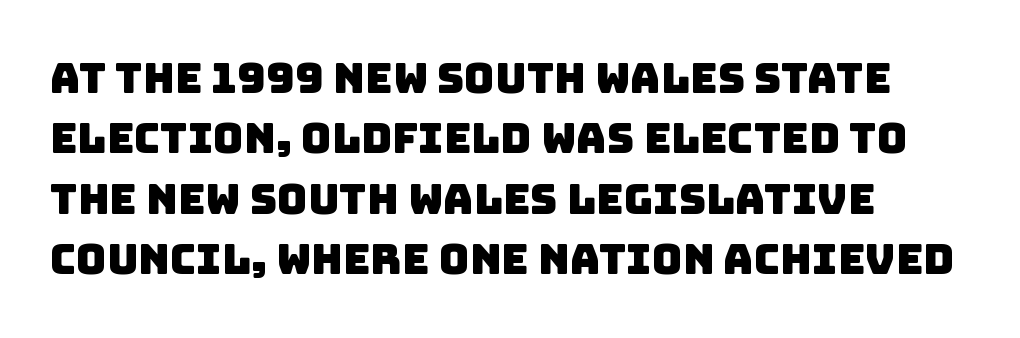
The space beneath each line is pristine and unruled. The letters advance in unequal steps, a hallmark of proportional type. Leading: standard. What stands out about the letter spacing? Nothing — it is the standard amount.
